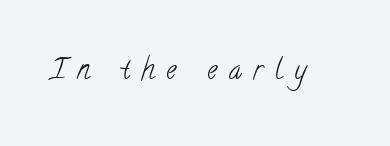
The image shows 28 px light, condensed serif type; set unusually wide letter spacing (+0.41 em), not underlined; low stroke contrast and a small x-height.
